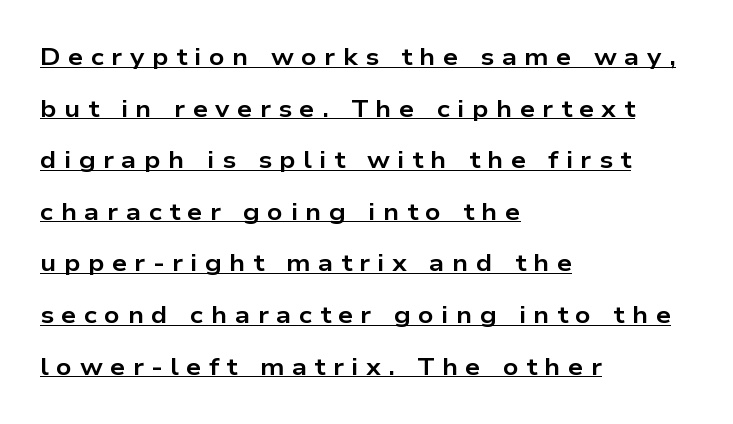
The image shows 24 px bold type, upright; set left-aligned, loose line spacing (2.15x), unusually wide letter spacing (+0.31 em), underlined.
